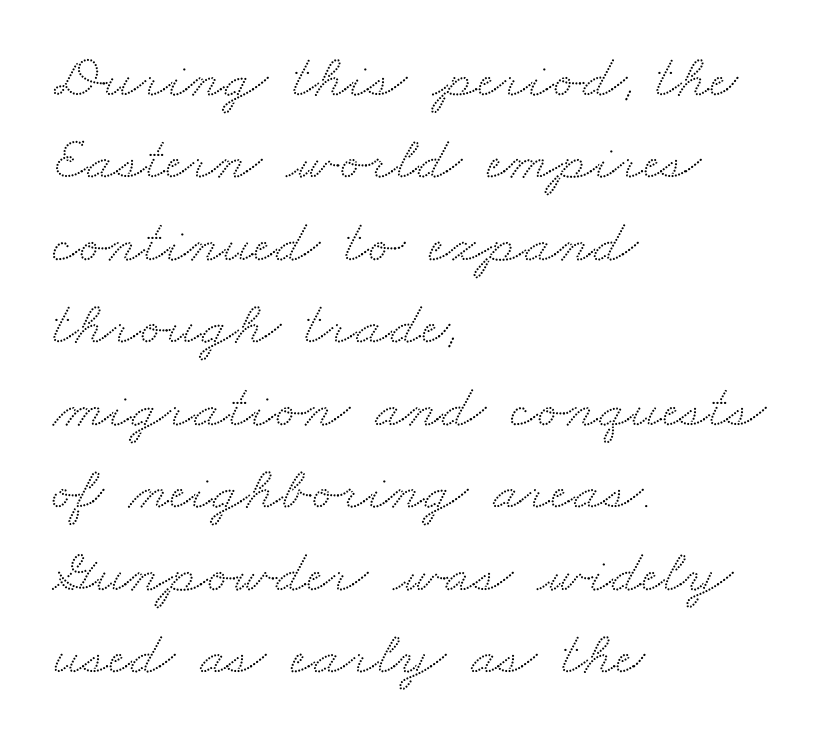
The compositor pushed each line to the left boundary. In terms of letterspacing, this is plain default setting. To sum up the face: it has serifs. Horizontal bands of white between lines are of average thickness.
